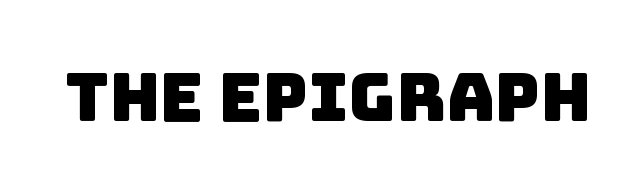
The face used here is proportionally spaced, like ordinary book or web type. Characters follow at the spacing the type designer built in. Rule under the text: the space is simply empty. This is sans-serif lettering, the kind often seen on screens and signage.
